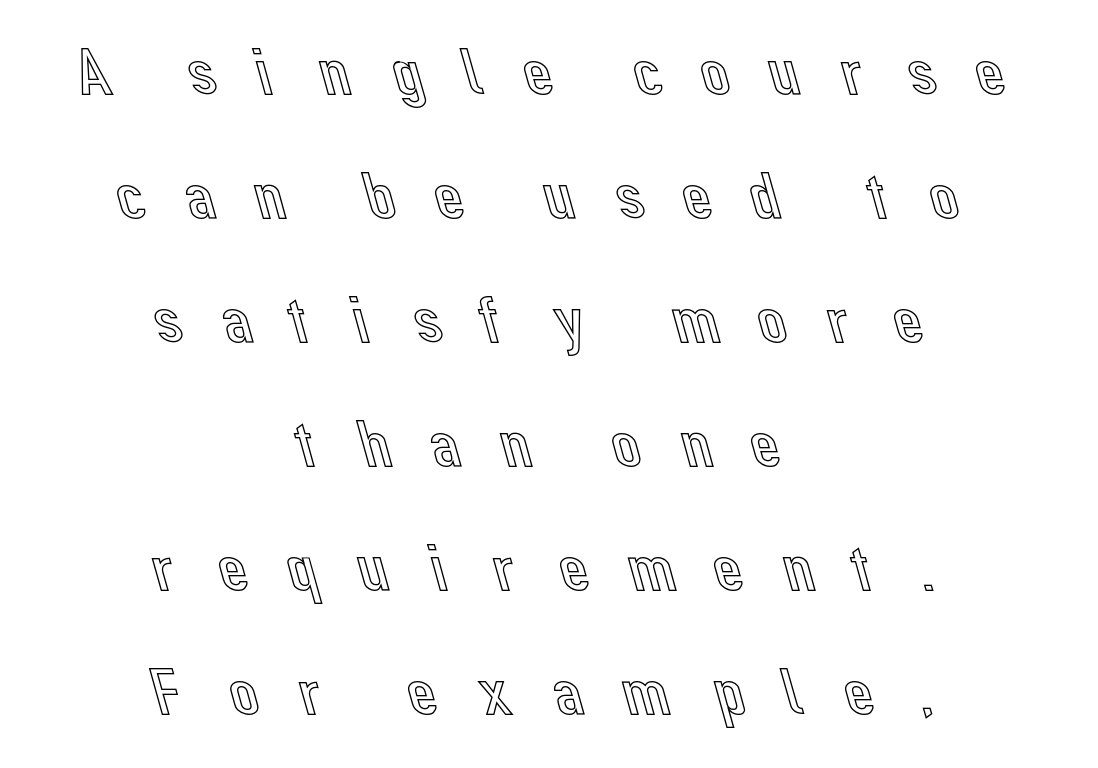
A typesetter would call this proportional, since set widths differ per character. The specimen omits any rule beneath the text block's lines. Reading down the block, each line starts at a different indent, mirrored at its end.
